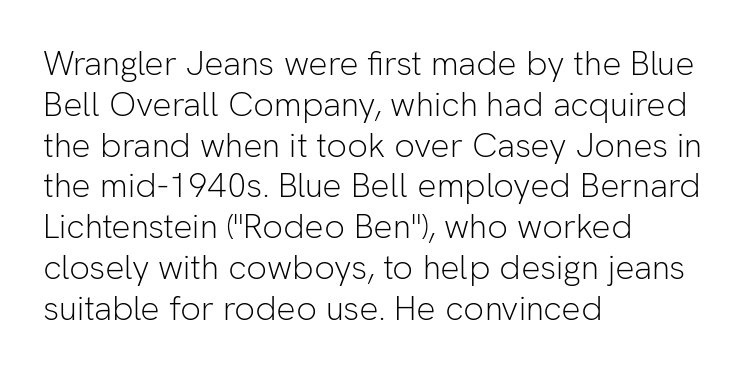
Italic? Not at all — the glyphs are vertical. Caption: face not bold, strokes unweighted. This sample is left-justified, so line endings fall wherever the words run out. Note the varied advance widths — an 'i' is clearly narrower than an 'm'. This rendering employs a face without finishing strokes, i.e., a sans-serif.
